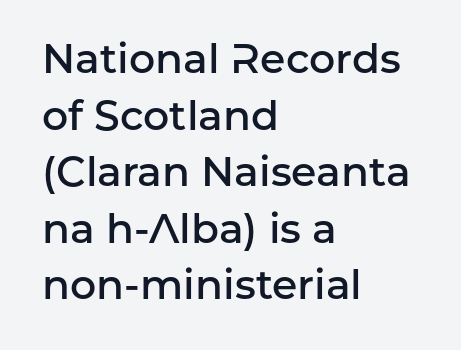
Q: Is the text bold? A: Semi-bold.
Q: Is the text italic (slanted)? A: No, it is upright.
Q: Is the typeface a serif or a sans-serif typeface? A: Sans-serif.
Q: Is the text underlined? A: No.
Q: How is the paragraph aligned? A: Left-aligned.
Q: Is the spacing between letters normal or unusually wide? A: Normal.
Q: Is the spacing between lines tight, normal or loose? A: Normal.
Q: Width (condensed, normal, or wide)? A: Normal.
Q: Stroke contrast? A: Low.
Q: x-height? A: Medium.
Q: Monospaced? A: No.
